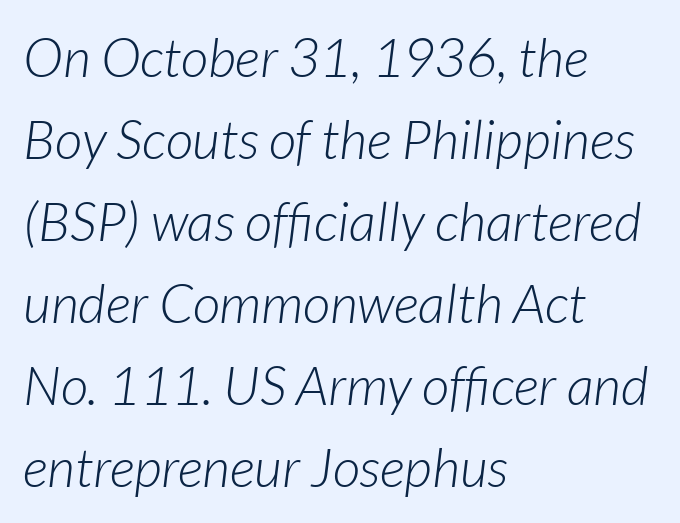
Q: Is the text bold? A: No.
Q: Is the text italic (slanted)? A: Yes, it leans right by about 7 degrees.
Q: Is the text underlined? A: No.
Q: How is the paragraph aligned? A: Left-aligned.
Q: Is the spacing between letters normal or unusually wide? A: Normal.
Q: Is the spacing between lines tight, normal or loose? A: Normal.
Q: Width (condensed, normal, or wide)? A: Normal.
Q: Stroke contrast? A: Low.
Q: x-height? A: Medium.
Q: Monospaced? A: No.
